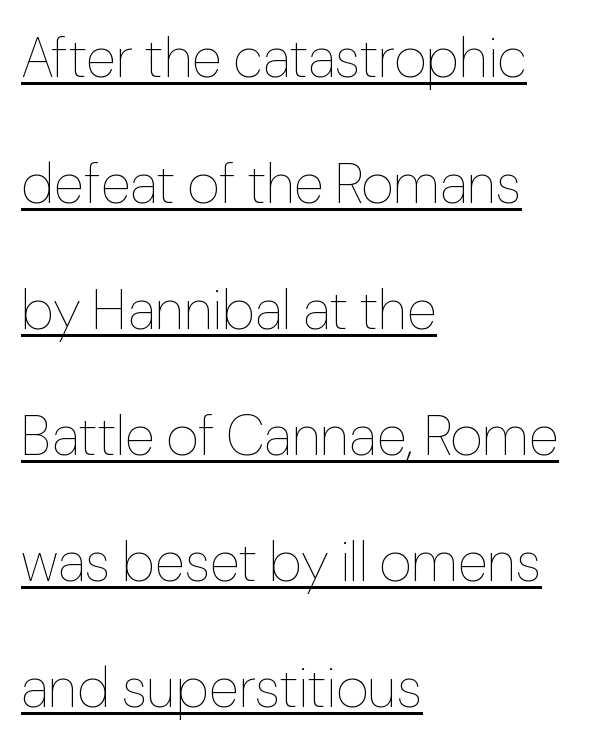
Q: Is the text bold? A: No.
Q: Is the text italic (slanted)? A: No, it is upright.
Q: Is the text underlined? A: Yes.
Q: How is the paragraph aligned? A: Left-aligned.
Q: Is the spacing between letters normal or unusually wide? A: Normal.
Q: Is the spacing between lines tight, normal or loose? A: Loose.
Q: Width (condensed, normal, or wide)? A: Normal.
Q: Stroke contrast? A: Low.
Q: x-height? A: Medium.
Q: Monospaced? A: No.
